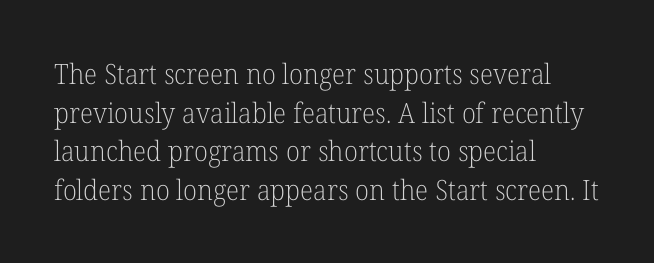
The image shows 28 px light serif type, upright; set left-aligned, normal line spacing (1.38x), normal letter spacing, not underlined; low stroke contrast and a medium x-height.
